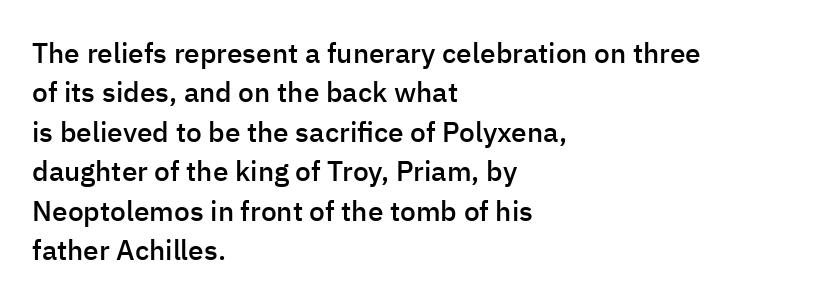
{"serif": "no", "italic": "no", "bold": "semi", "weight": "semibold", "width": "normal", "stroke_contrast": "low", "x_height": "medium", "monospaced": "no", "underline": "no", "align": "left", "line_spacing": "normal", "line_spacing_ratio": 1.41, "letter_spacing": "normal", "letter_spacing_em": 0.0, "glyph_px": 28}
